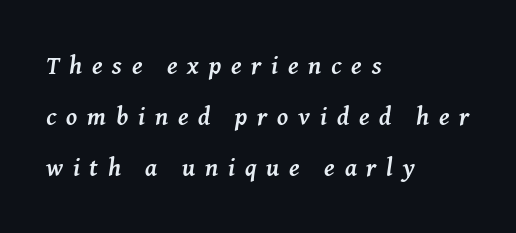
{"italic": "yes", "lean": "right", "slant_degrees": 8, "bold": "yes", "underline": "no", "align": "left", "line_spacing": "loose", "line_spacing_ratio": 2.05, "letter_spacing": "wide", "letter_spacing_em": 0.39, "glyph_px": 25}
